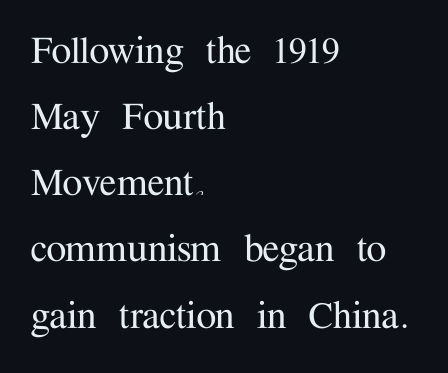
Is the letter spacing exaggerated? No — it looks like the ordinary default. Any mark beneath the type? The region is blank. In terms of letterform style, serifs are clearly present. You could not count columns in this text — the font is proportionally spaced. The lines are quadded left. It's the straight-up-and-down kind of type.
